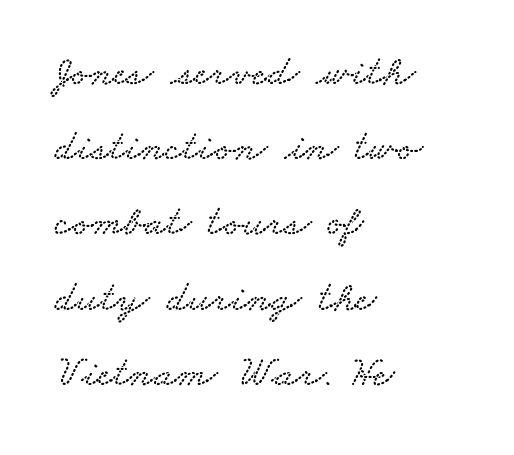
The image shows 43 px wide serif type; set left-aligned, line spacing 1.75x, normal letter spacing, not underlined; low stroke contrast and a small x-height.
